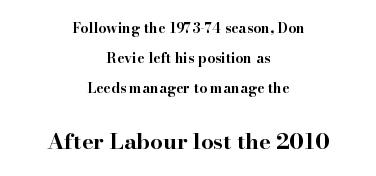
{"italic": "no", "bold": "yes", "underline": "no", "align": "center", "line_spacing": "loose", "line_spacing_ratio": 2.14, "letter_spacing": "normal", "letter_spacing_em": 0.0, "larger_block": "second", "size_ratio": 1.57, "glyph_px": 22}
